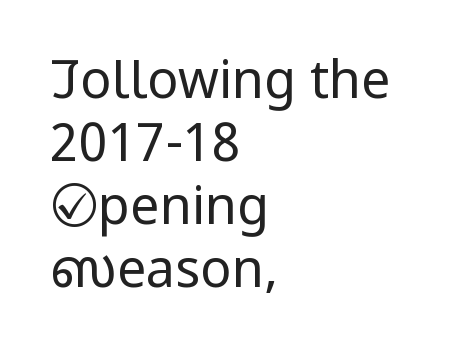
The image shows 52 px regular-weight, condensed sans-serif type, upright; set left-aligned, line spacing 1.21x, normal letter spacing, not underlined; low stroke contrast and a large x-height.
